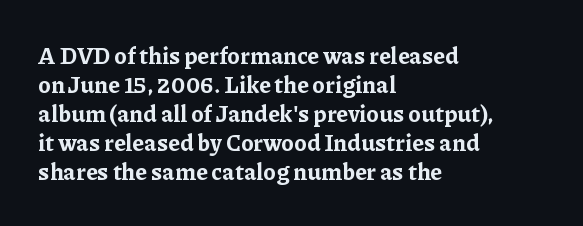
Q: Is the text bold? A: Yes.
Q: Is the text italic (slanted)? A: No, it is upright.
Q: Is the text underlined? A: No.
Q: How is the paragraph aligned? A: Left-aligned.
Q: Is the spacing between letters normal or unusually wide? A: Normal.
Q: Is the spacing between lines tight, normal or loose? A: Normal.
